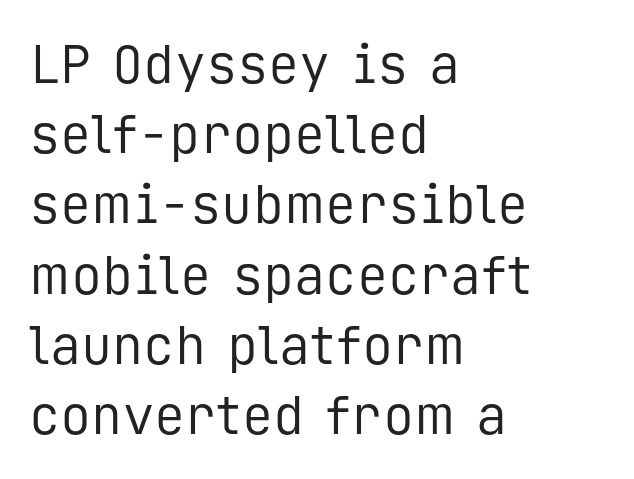
Line beginnings align vertically; line endings do not. The lettering holds an erect, upright posture throughout. Descenders are the only things crossing below the line. A normal amount of white space separates one row of letters from the next. Weight class: somewhere from thin through regular.
